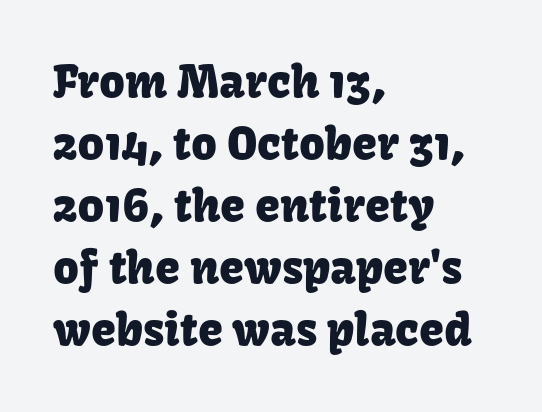
{"serif": "no", "italic": "no", "width": "normal", "stroke_contrast": "low", "x_height": "medium", "monospaced": "no", "underline": "no", "align": "left", "line_spacing": "normal", "line_spacing_ratio": 1.38, "letter_spacing": "normal", "letter_spacing_em": 0.0, "glyph_px": 45}
